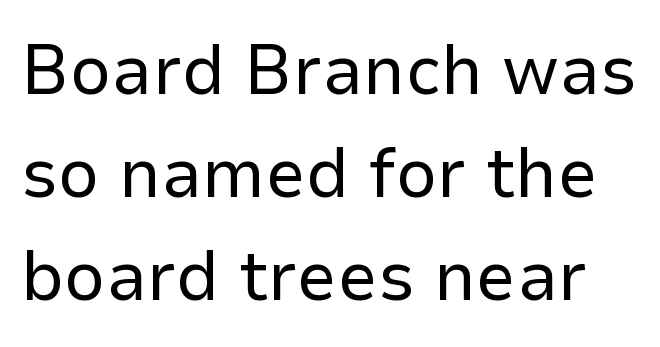
{"serif": "no", "italic": "no", "bold": "no", "weight": "regular", "width": "normal", "stroke_contrast": "low", "x_height": "medium", "monospaced": "no", "underline": "no", "line_spacing": "normal", "line_spacing_ratio": 1.43, "letter_spacing": "normal", "letter_spacing_em": 0.0, "glyph_px": 72}
